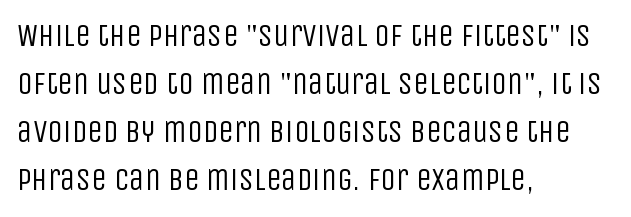
{"serif": "no", "italic": "no", "bold": "no", "weight": "regular", "width": "condensed", "stroke_contrast": "low", "x_height": "large", "monospaced": "no", "underline": "no", "align": "left", "line_spacing": "normal", "line_spacing_ratio": 1.55, "letter_spacing": "normal", "letter_spacing_em": 0.0, "glyph_px": 31}
